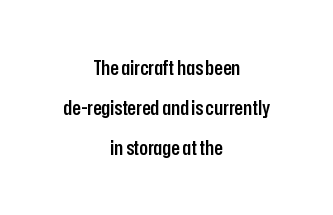
The space directly below the letters is spotless. If you folded the block vertically in half, each line would mirror itself in length. Leading is clearly above the norm, producing a sparse column. Inter-character spacing is left at the font's built-in metrics.
